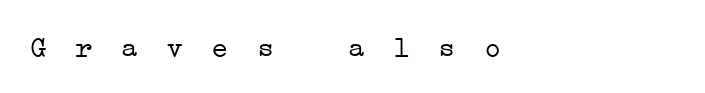
The image shows 29 px light, wide serif type, monospaced; set unusually wide letter spacing (+0.36 em), not underlined; low stroke contrast and a medium x-height.
